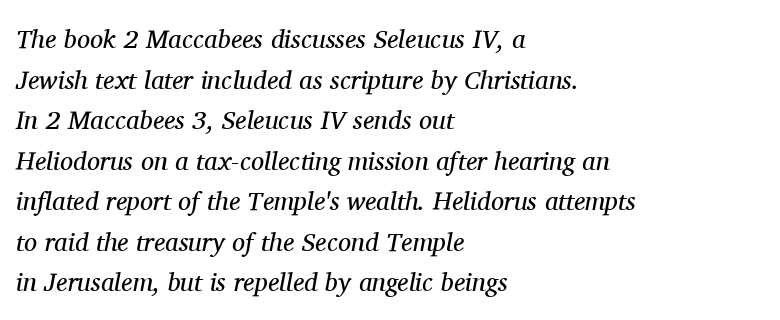
Ink coverage per letter is moderate at most. Nobody drew a line under any word here. The horizontal fit of the characters is conventional and even. Visually the block forms a straight wall on the left and a jagged coastline on the right. Style check: oblique.
